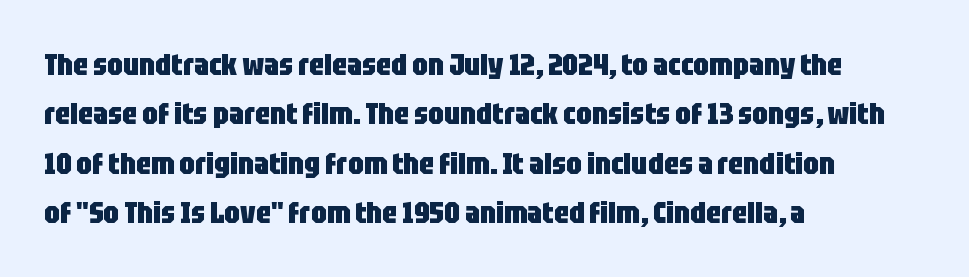
Q: Is the text bold? A: Yes.
Q: Is the text italic (slanted)? A: No, it is upright.
Q: Is the typeface a serif or a sans-serif typeface? A: Sans-serif.
Q: Is the text underlined? A: No.
Q: How is the paragraph aligned? A: Left-aligned.
Q: Is the spacing between letters normal or unusually wide? A: Normal.
Q: Is the spacing between lines tight, normal or loose? A: Normal.
Q: Width (condensed, normal, or wide)? A: Condensed.
Q: Stroke contrast? A: Low.
Q: x-height? A: Large.
Q: Monospaced? A: No.
